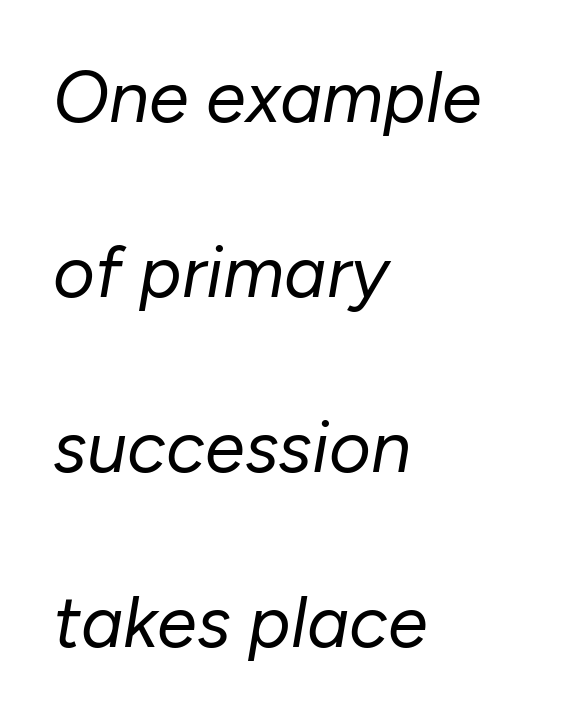
The image shows 72 px regular-weight type, italic (leaning right); set left-aligned, loose line spacing (2.43x), normal letter spacing, not underlined; low stroke contrast and a medium x-height.
